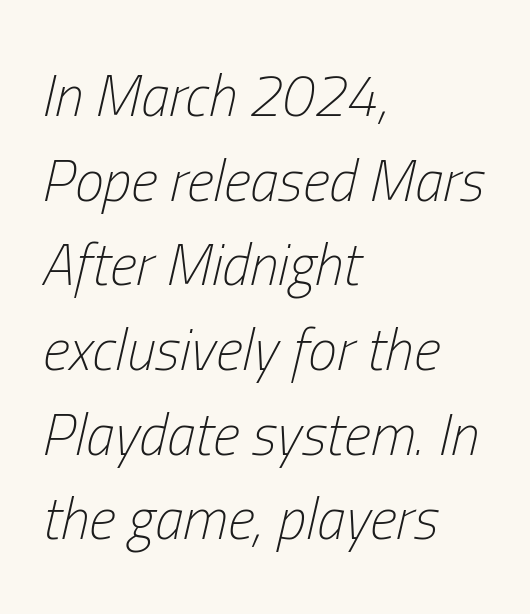
{"italic": "yes", "lean": "right", "slant_degrees": 13, "bold": "no", "weight": "light", "width": "condensed", "stroke_contrast": "low", "x_height": "medium", "monospaced": "no", "underline": "no", "align": "left", "line_spacing": "normal", "line_spacing_ratio": 1.46, "letter_spacing": "normal", "letter_spacing_em": 0.0, "glyph_px": 58}
